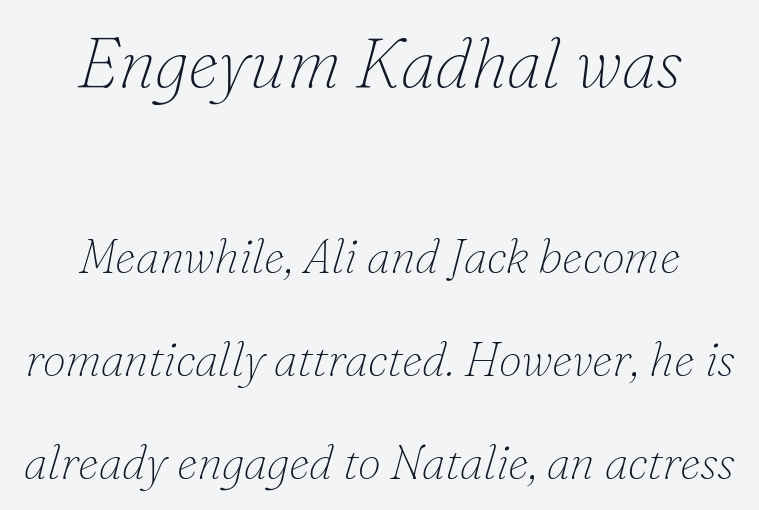
The image shows 70 px thin serif type, italic (leaning right); set centered, loose line spacing (2.19x), normal letter spacing, not underlined; the first (top) block is 1.49x larger; low stroke contrast and a small x-height.
